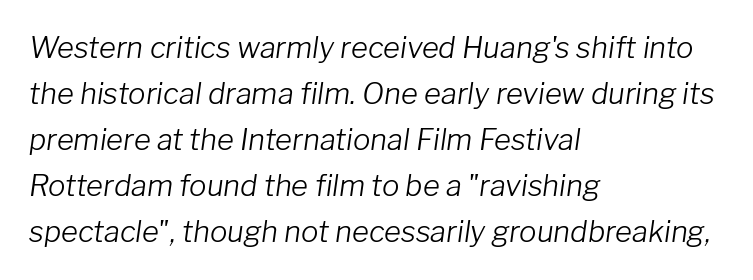
The image shows 29 px light type, italic (leaning right); set left-aligned, normal line spacing (1.59x), normal letter spacing, not underlined; low stroke contrast and a medium x-height.
